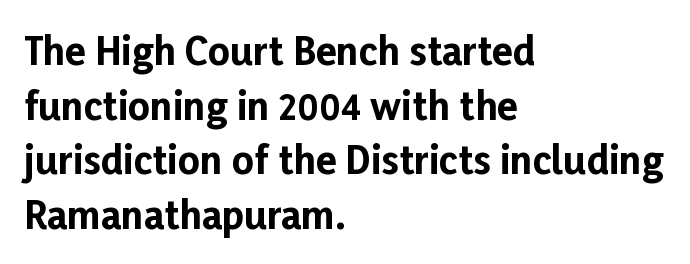
Honestly, there is no underline to notice here at all. Chunky letters — that's bold for sure. Teacher's note: observe the even left margin — that is flush-left alignment. Observe the ordinary spacing: letters are neighbours, not strangers.
